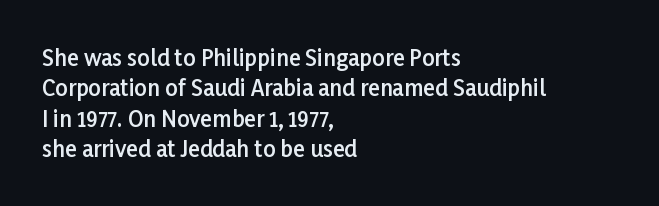
{"italic": "no", "bold": "semi", "underline": "no", "align": "left", "line_spacing": "normal", "line_spacing_ratio": 1.38, "letter_spacing": "normal", "letter_spacing_em": 0.0, "glyph_px": 22}
